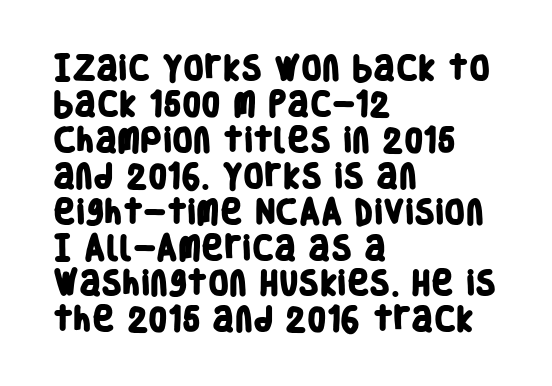
Q: Is the text bold? A: Yes.
Q: Is the text underlined? A: No.
Q: How is the paragraph aligned? A: Left-aligned.
Q: Is the spacing between letters normal or unusually wide? A: Normal.
Q: Is the spacing between lines tight, normal or loose? A: Normal.
